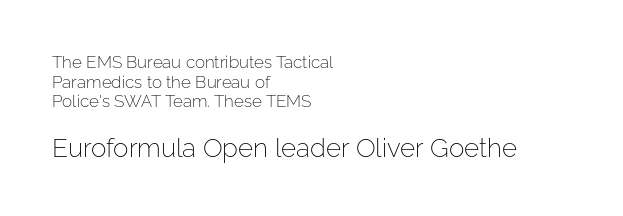
The image shows 26 px text type, upright; set left-aligned, line spacing 1.16x, normal letter spacing, not underlined; the second (bottom) block is 1.53x larger.
